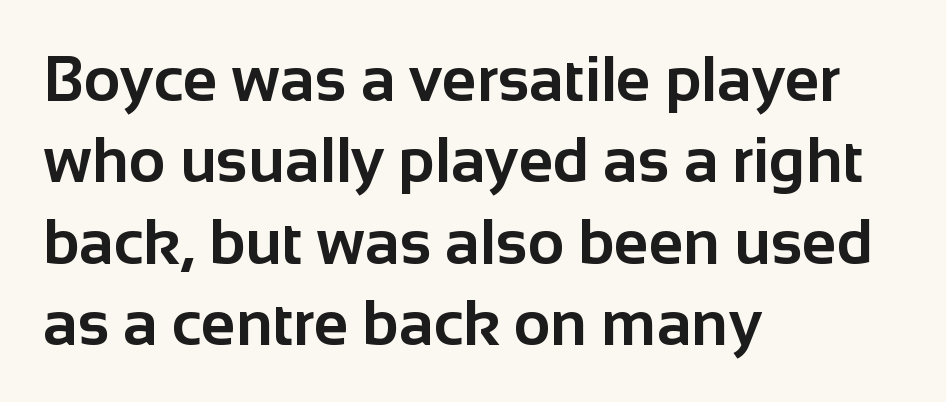
Q: Is the text bold? A: Yes.
Q: Is the text italic (slanted)? A: No, it is upright.
Q: Is the typeface a serif or a sans-serif typeface? A: Sans-serif.
Q: Is the text underlined? A: No.
Q: How is the paragraph aligned? A: Left-aligned.
Q: Is the spacing between letters normal or unusually wide? A: Normal.
Q: Is the spacing between lines tight, normal or loose? A: Normal.
Q: Width (condensed, normal, or wide)? A: Normal.
Q: Stroke contrast? A: Low.
Q: x-height? A: Medium.
Q: Monospaced? A: No.
